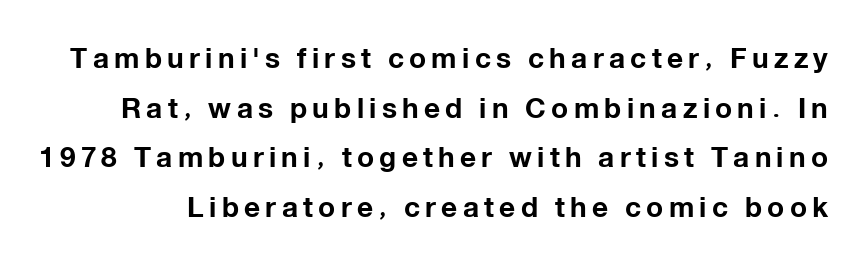
{"serif": "no", "italic": "no", "bold": "yes", "weight": "bold", "width": "normal", "stroke_contrast": "low", "x_height": "medium", "monospaced": "no", "underline": "no", "line_spacing_ratio": 1.77, "glyph_px": 28}
